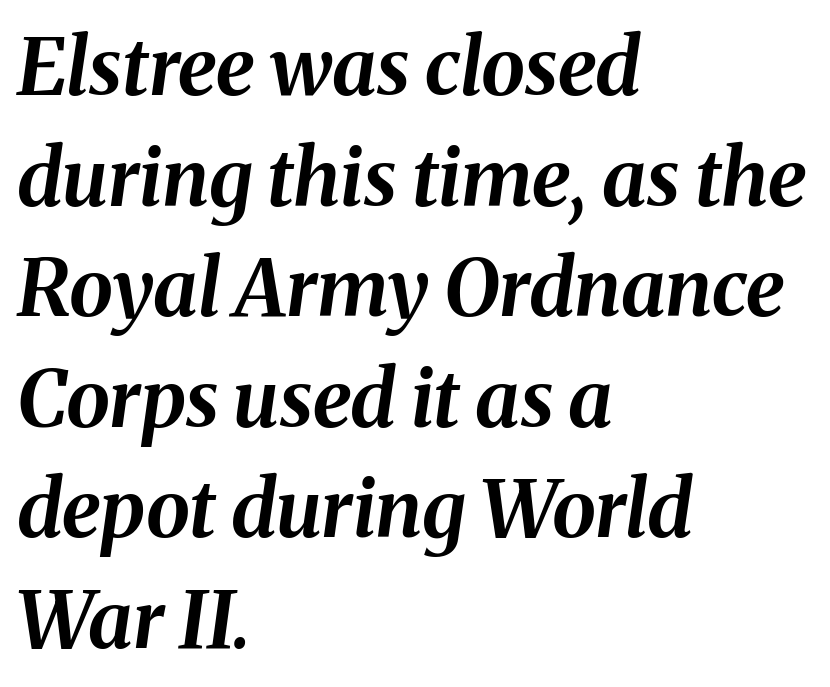
{"italic": "yes", "lean": "right", "slant_degrees": 8, "bold": "yes", "weight": "bold", "width": "normal", "stroke_contrast": "medium", "x_height": "medium", "monospaced": "no", "underline": "no", "align": "left", "line_spacing": "normal", "line_spacing_ratio": 1.4, "letter_spacing": "normal", "letter_spacing_em": 0.0, "glyph_px": 79}
